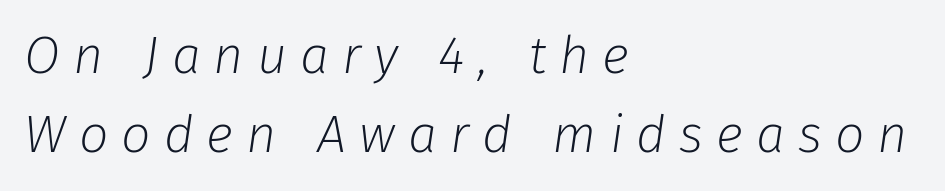
The image shows 52 px light type, italic (leaning right); set left-aligned, normal line spacing (1.52x), unusually wide letter spacing (+0.25 em), not underlined; low stroke contrast and a medium x-height.
